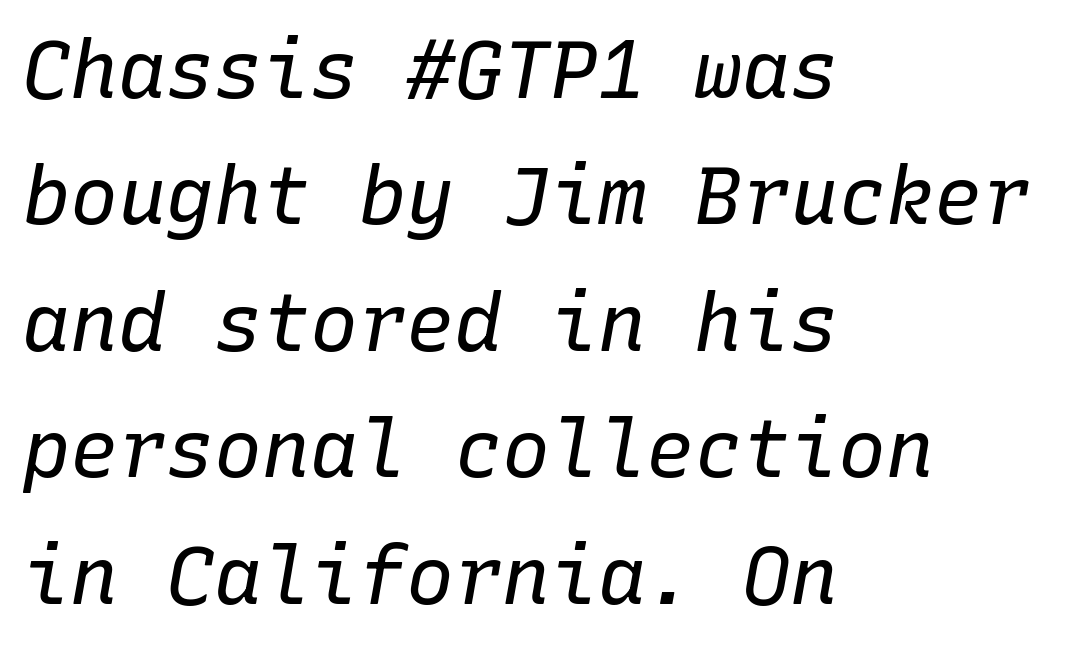
Compared with a centered layout, this one pins lines to the left instead. Do the characters align in a grid? Yes, the font is monospaced. Letters rest on an invisible, unmarked baseline. You could call the tracking neutral — neither tight nor loose.
